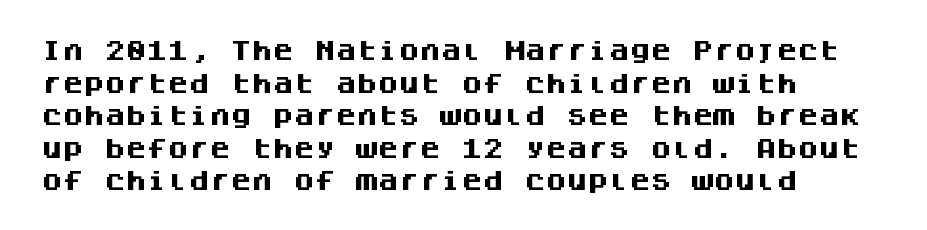
{"italic": "no", "bold": "yes", "underline": "no", "align": "left", "line_spacing": "normal", "line_spacing_ratio": 1.55, "letter_spacing": "normal", "letter_spacing_em": 0.0, "glyph_px": 21}
